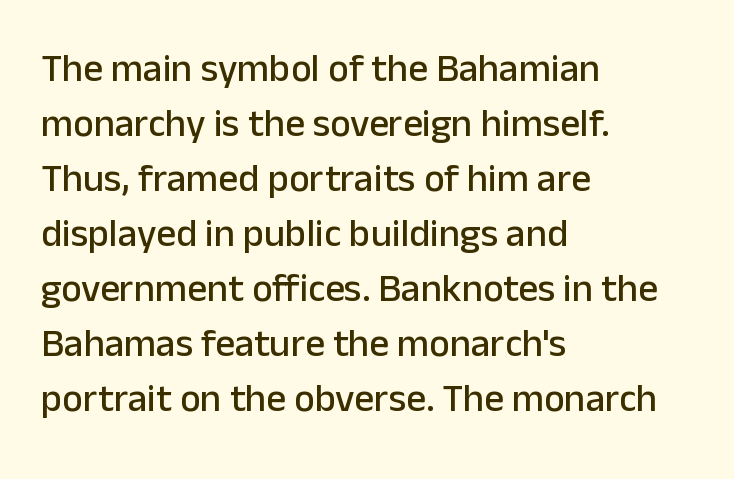
Q: Is the text italic (slanted)? A: No, it is upright.
Q: Is the typeface a serif or a sans-serif typeface? A: Sans-serif.
Q: Is the text underlined? A: No.
Q: How is the paragraph aligned? A: Left-aligned.
Q: Is the spacing between letters normal or unusually wide? A: Normal.
Q: Is the spacing between lines tight, normal or loose? A: Normal.
Q: Width (condensed, normal, or wide)? A: Normal.
Q: Stroke contrast? A: Low.
Q: x-height? A: Medium.
Q: Monospaced? A: No.
